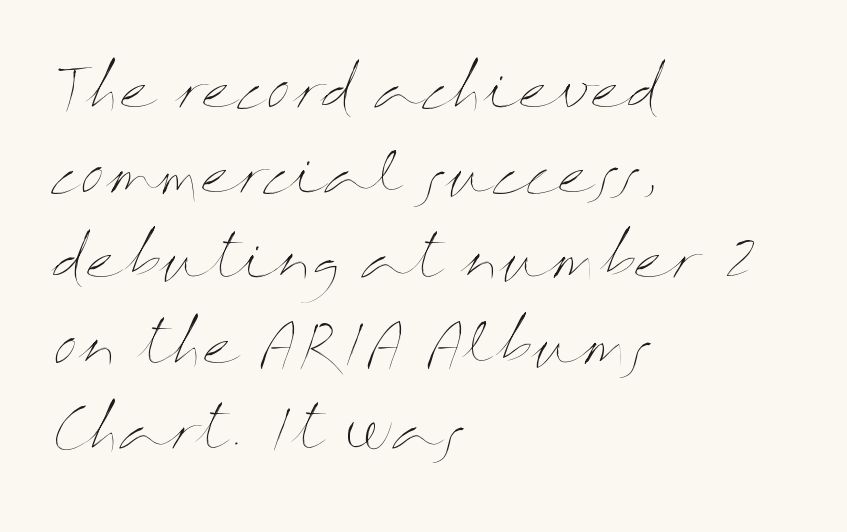
Which margin do the lines hug? The left one — the right edge is uneven. Notice how descenders clear the ascenders below comfortably — that's standard leading. The specimen omits any rule beneath the text block's lines.
